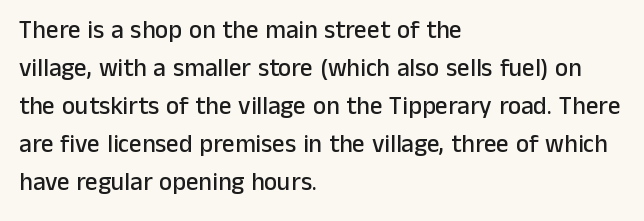
Plain, unruled lines of type. Each word holds together tightly as a unit, with standard inter-letter gaps. Every row of glyphs begins at an identical x-position on the left. Leading matches the norm, producing a regular column.
